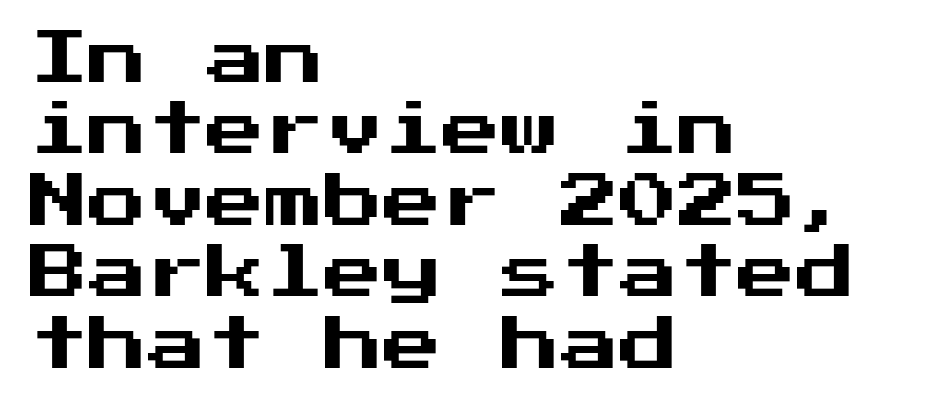
Honestly, the letter spacing is just normal — you wouldn't notice it. Stroke terminals: plain, sans-serif. Plain, unruled lines of type. The specimen reads as upright at a glance. The lines in this sample share a left origin and differ only in where they stop.
